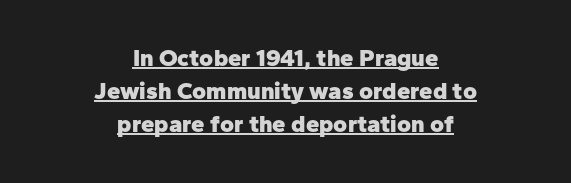
Q: Is the text bold? A: Yes.
Q: Is the text italic (slanted)? A: No, it is upright.
Q: Is the text underlined? A: Yes.
Q: How is the paragraph aligned? A: Centered.
Q: Is the spacing between letters normal or unusually wide? A: Normal.
Q: Is the spacing between lines tight, normal or loose? A: Normal.
